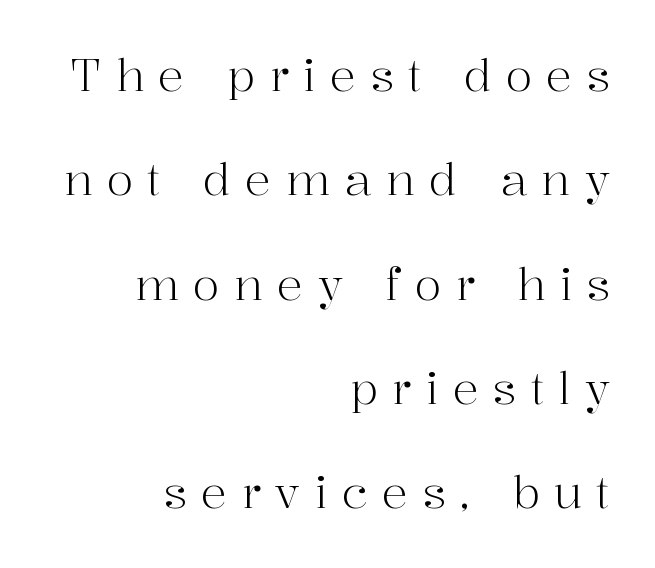
{"serif": "yes", "italic": "no", "bold": "no", "weight": "light", "width": "normal", "stroke_contrast": "high", "x_height": "medium", "monospaced": "no", "underline": "no", "align": "right", "line_spacing": "loose", "line_spacing_ratio": 2.37, "letter_spacing": "wide", "letter_spacing_em": 0.32, "glyph_px": 44}
